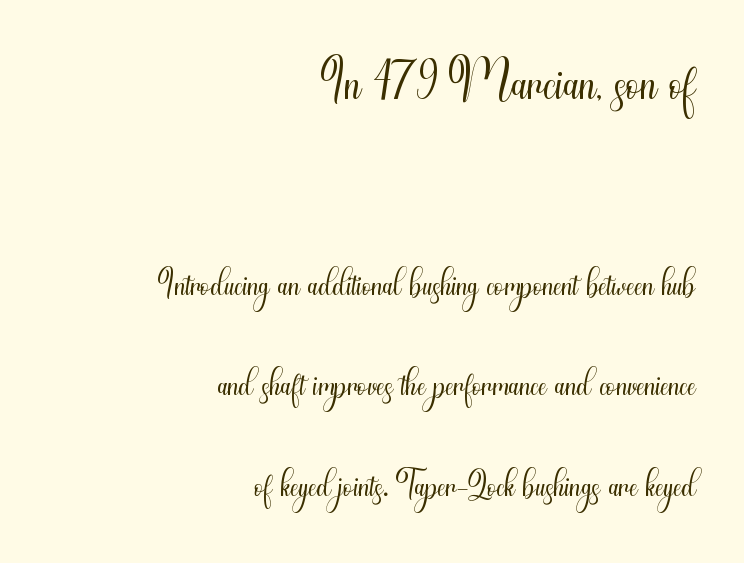
Observe the ordinary spacing: letters are neighbours, not strangers. Whoever set this chose breathing room over compactness in the vertical rhythm. The font family rendered here belongs to the sans-serif group.
